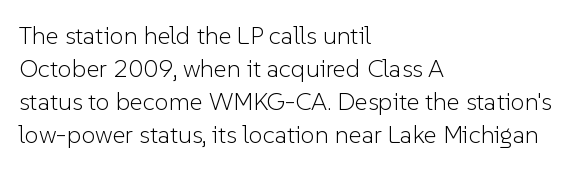
{"italic": "no", "bold": "no", "underline": "no", "align": "left", "line_spacing": "normal", "line_spacing_ratio": 1.32, "letter_spacing": "normal", "letter_spacing_em": 0.0, "glyph_px": 25}
